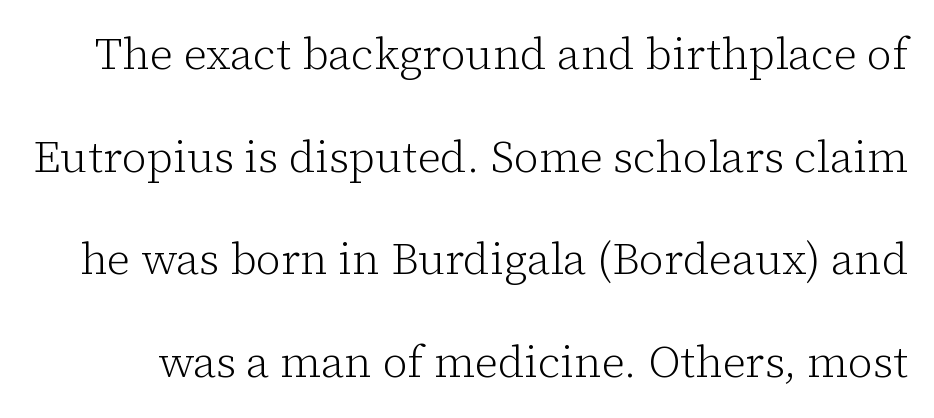
Q: Is the text bold? A: No.
Q: Is the text italic (slanted)? A: No, it is upright.
Q: Is the typeface a serif or a sans-serif typeface? A: Serif.
Q: Is the text underlined? A: No.
Q: Is the spacing between letters normal or unusually wide? A: Normal.
Q: Is the spacing between lines tight, normal or loose? A: Loose.
Q: Width (condensed, normal, or wide)? A: Normal.
Q: Stroke contrast? A: Low.
Q: x-height? A: Medium.
Q: Monospaced? A: No.
